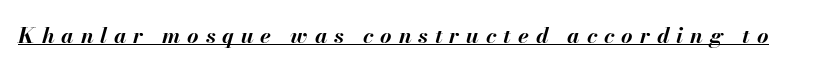
Loose tracking; the words dissolve into strings of separated letters. The typesetter has applied underlining to the passage shown. Does the weight exceed regular? Yes, all the way to bold. Observe the lean: these are italic letterforms.
